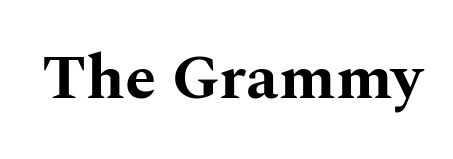
The image shows 63 px bold, wide serif type, upright; set normal letter spacing, not underlined; medium stroke contrast and a medium x-height.
